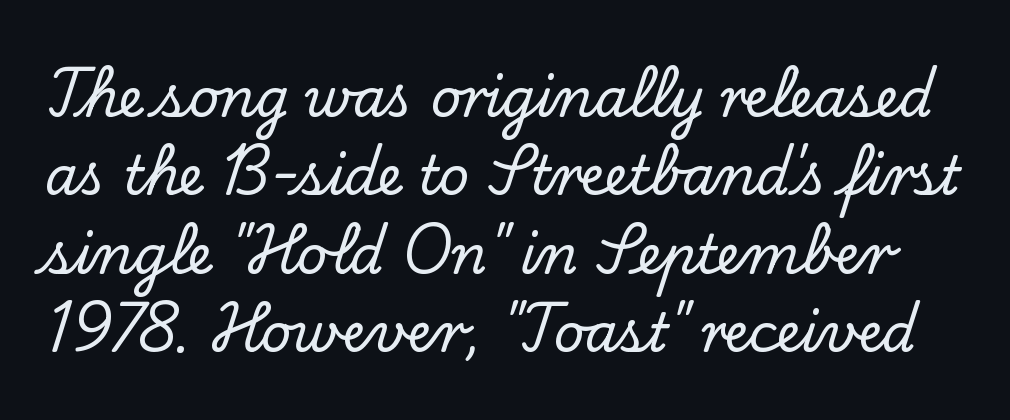
Honestly, the row spacing looks completely unremarkable. Here the designer chose a conventional face with non-uniform glyph widths. These lines are composed in type with serifs. Is the letter spacing exaggerated? No — it looks like the ordinary default.
